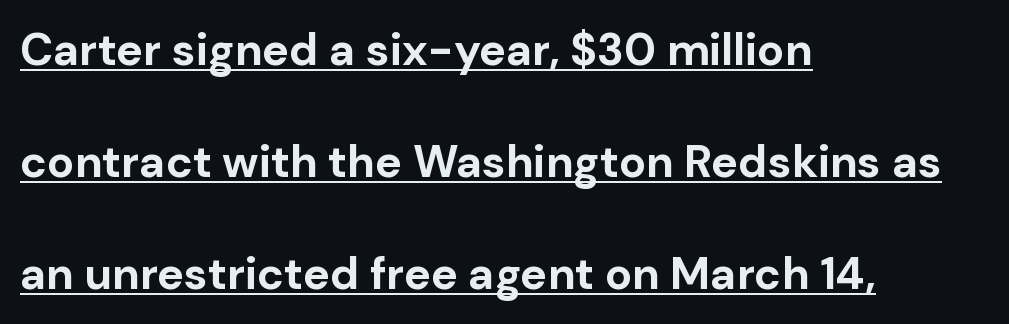
Strong, thick strokes mark this as bold type. In terms of letterform style, serifs are entirely absent. The letters advance in unequal steps, a hallmark of proportional type. The horizontal fit of the characters is conventional and even.
